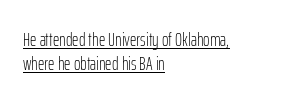
The image shows 20 px text type, upright; set left-aligned, line spacing 1.21x, normal letter spacing, underlined.
